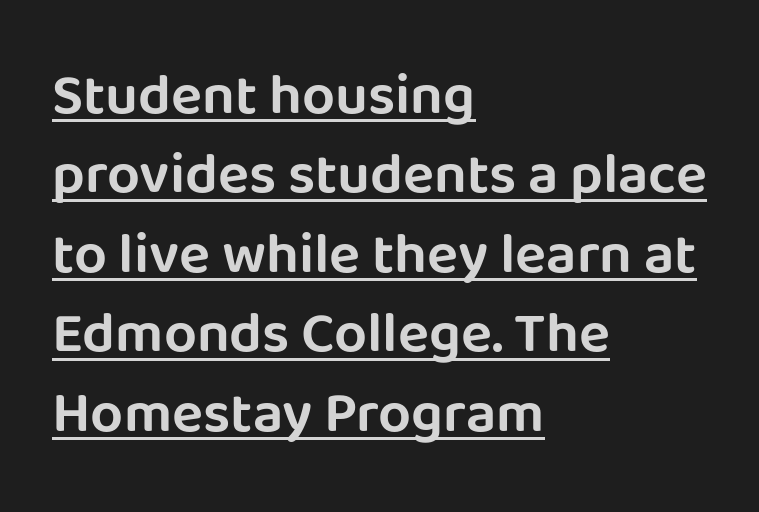
{"serif": "no", "italic": "no", "width": "normal", "stroke_contrast": "low", "x_height": "large", "monospaced": "no", "underline": "yes", "align": "left", "line_spacing": "normal", "line_spacing_ratio": 1.37, "letter_spacing": "normal", "letter_spacing_em": 0.0, "glyph_px": 58}
